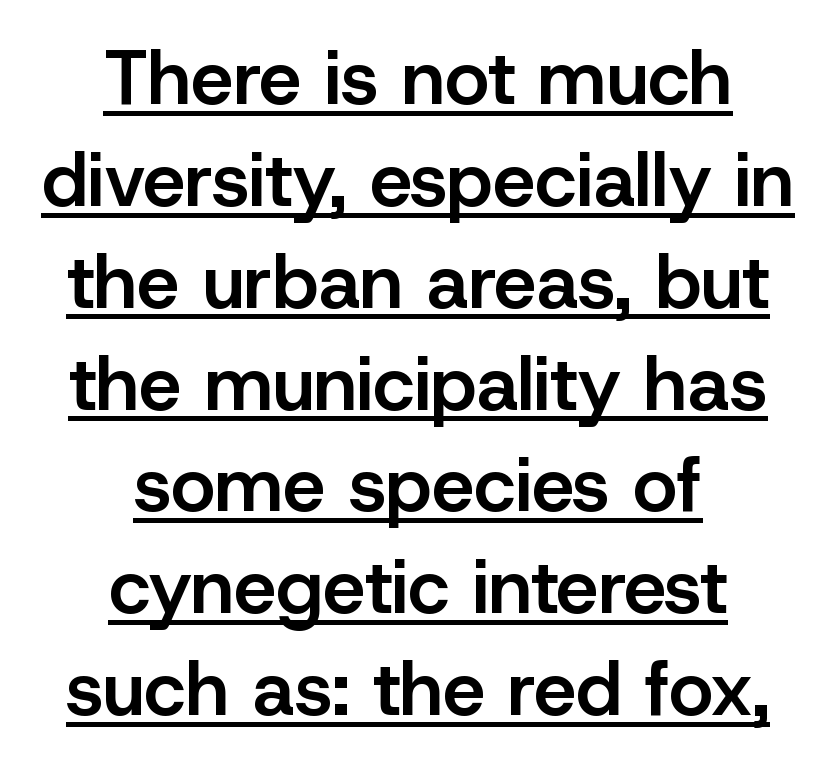
The image shows 76 px semibold sans-serif type, upright; set centered, normal line spacing (1.34x), normal letter spacing, underlined; low stroke contrast and a medium x-height.
